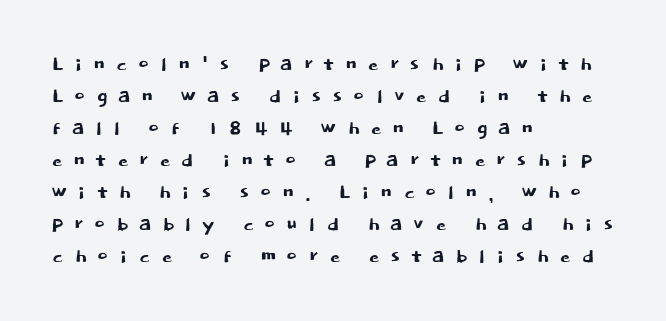
{"italic": "no", "underline": "no", "align": "left", "line_spacing_ratio": 1.23, "letter_spacing": "wide", "letter_spacing_em": 0.39, "glyph_px": 26}
